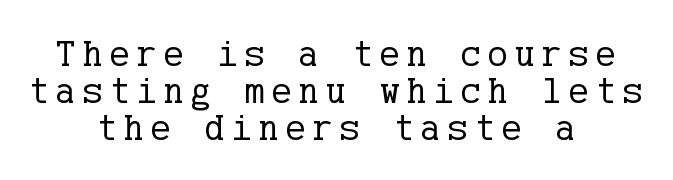
Descenders are the only things crossing below the line. Both edges are ragged and mirror each other, which tells us the setting is centered. If you drew a line through each stem, it would be perfectly vertical. The block of text is dense from top to bottom, with scant space between rows. I'd call this a serif setting — the letters wear small feet.
